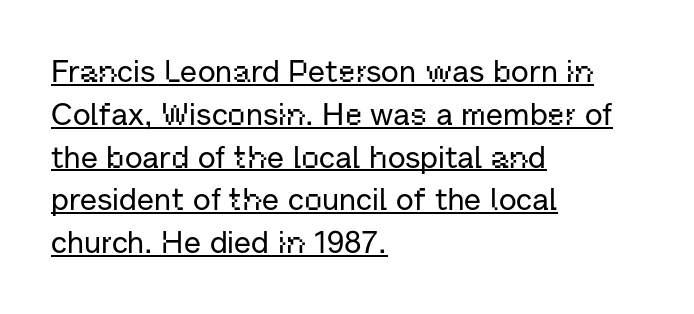
Short and long lines alike share a common starting point at left. Underline: present. The passage shown is typeset with a sans-serif family. Here the designer chose a conventional face with non-uniform glyph widths.
